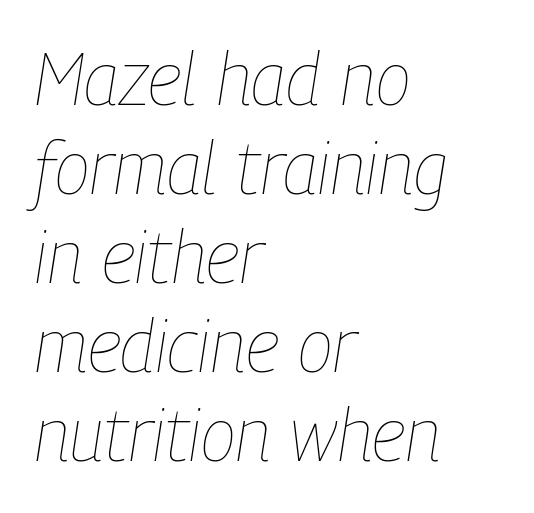
{"italic": "yes", "lean": "right", "slant_degrees": 9, "bold": "no", "weight": "thin", "width": "condensed", "stroke_contrast": "low", "x_height": "medium", "monospaced": "no", "underline": "no", "align": "left", "line_spacing_ratio": 1.22, "letter_spacing": "normal", "letter_spacing_em": 0.0, "glyph_px": 73}
